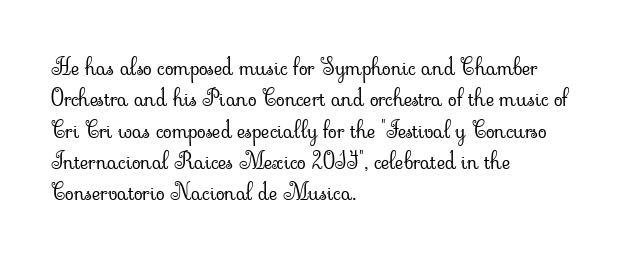
One glance says typical: line gaps are just what's usual. What stands out about the letter spacing? Nothing — it is the standard amount. This reads as an unemphasized weight, regular at the heaviest. The text block is weighted toward the left margin, trailing off unevenly rightward. Descender tails drop into unmarked territory. The specimen reads as upright at a glance.
